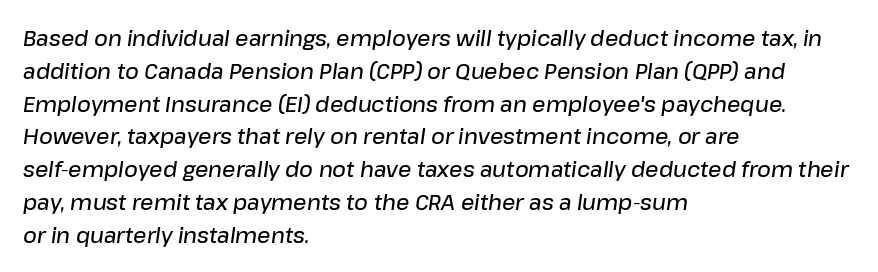
Descenders are the only things crossing below the line. Slant detected: the letters are inclined. The font is running at a semibold setting, under full bold. Where is the straight margin? On the left.
